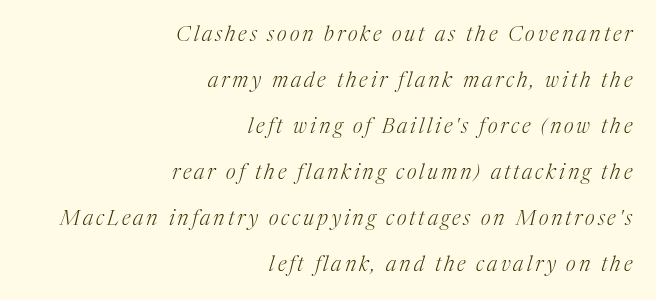
Q: Is the text bold? A: No.
Q: Is the text italic (slanted)? A: Yes, it leans right by about 17 degrees.
Q: Is the text underlined? A: No.
Q: How is the paragraph aligned? A: Right-aligned.
Q: Is the spacing between lines tight, normal or loose? A: Loose.
